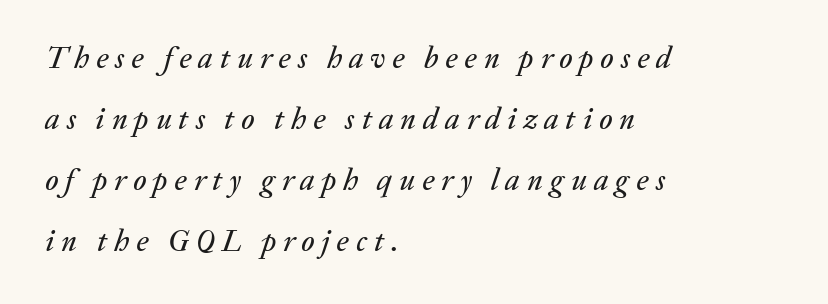
The image shows 30 px text type, italic (leaning right); set left-aligned, loose line spacing (2.03x), unusually wide letter spacing (+0.23 em), not underlined; low stroke contrast and a medium x-height.
